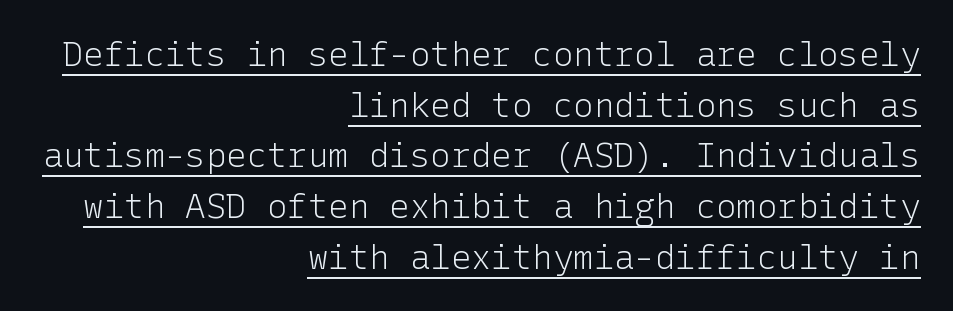
{"serif": "no", "italic": "no", "bold": "no", "weight": "light", "width": "normal", "stroke_contrast": "low", "x_height": "medium", "underline": "yes", "align": "right", "line_spacing": "normal", "line_spacing_ratio": 1.49, "letter_spacing": "normal", "letter_spacing_em": 0.0, "glyph_px": 34}
